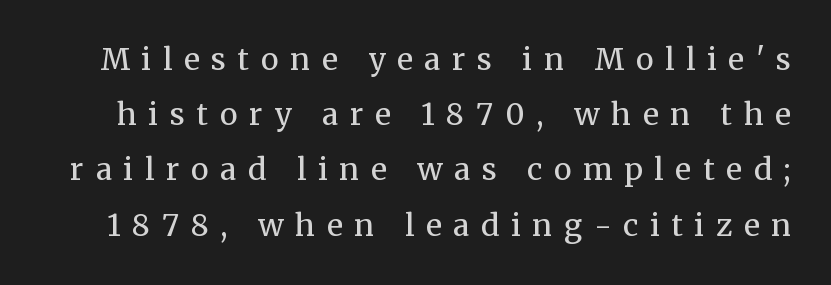
Caption: expanded tracking, letters set apart. Here the designer chose a conventional face with non-uniform glyph widths. Unbolded letterforms with no extra heft. Plain, unruled lines of type.
